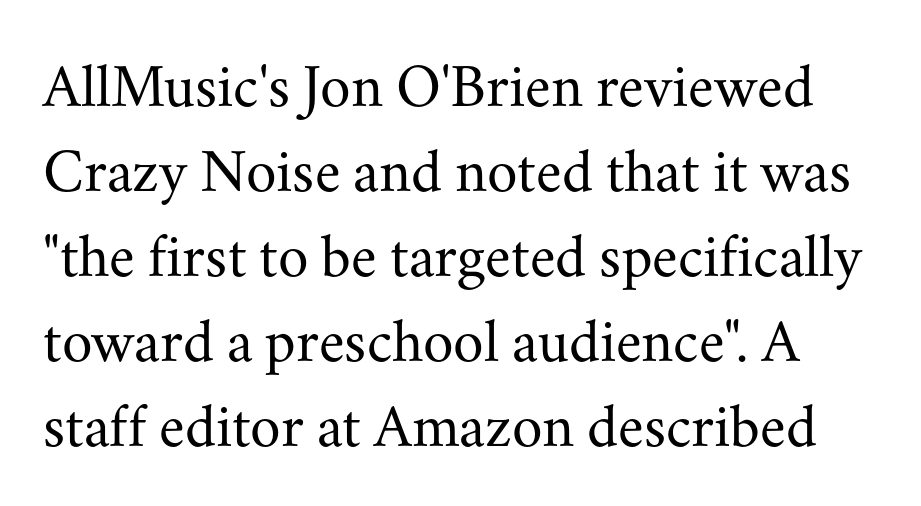
Does the leading feel generous? No, just average. This sample uses a serif face. You could not count columns in this text — the font is proportionally spaced. Any mark beneath the type? The region is blank.
